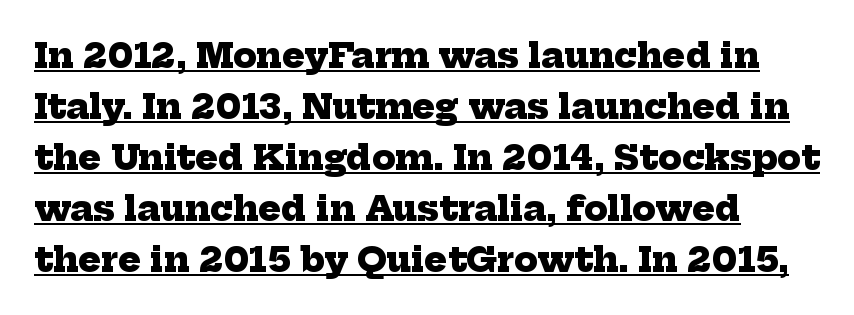
{"serif": "yes", "bold": "yes", "weight": "heavy", "width": "normal", "stroke_contrast": "low", "x_height": "medium", "monospaced": "no", "underline": "yes", "align": "left", "line_spacing": "normal", "line_spacing_ratio": 1.5, "letter_spacing": "normal", "letter_spacing_em": 0.0, "glyph_px": 34}
